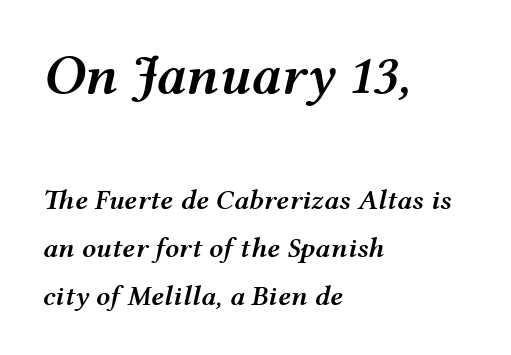
Is the type bold? Partly — it's a semibold, heavier than regular but not fully bold. Line beginnings align vertically; line endings do not. Note the varied advance widths — an 'i' is clearly narrower than an 'm'. The letters sit at their default tracking, neither squeezed nor spread.
